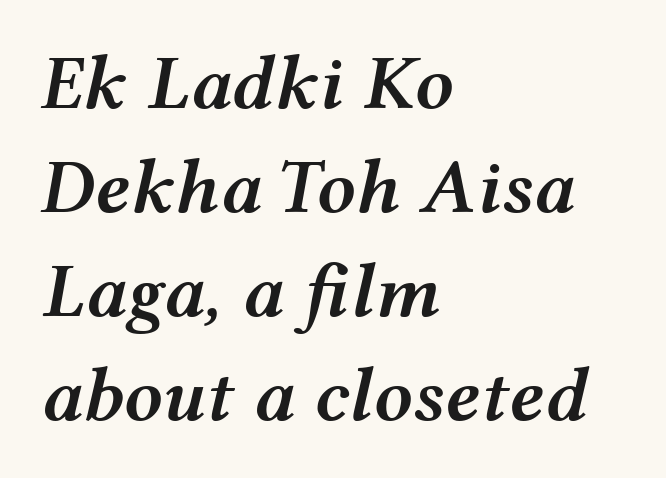
{"italic": "yes", "lean": "right", "slant_degrees": 12, "bold": "semi", "weight": "semibold", "width": "wide", "stroke_contrast": "medium", "x_height": "medium", "monospaced": "no", "underline": "no", "align": "left", "line_spacing": "normal", "line_spacing_ratio": 1.35, "letter_spacing": "normal", "letter_spacing_em": 0.0, "glyph_px": 77}
